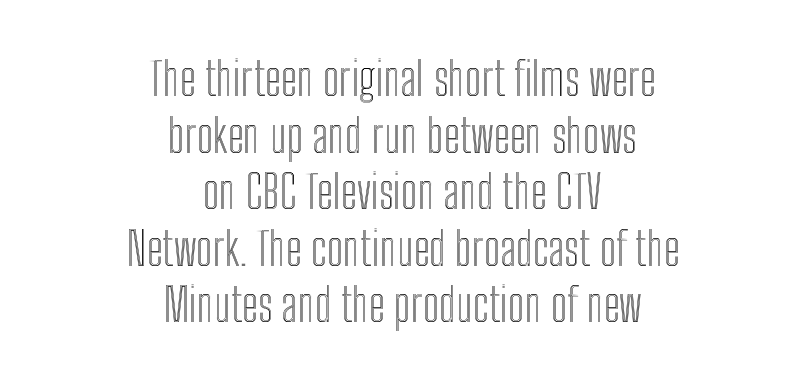
Q: Is the text italic (slanted)? A: No, it is upright.
Q: Is the text underlined? A: No.
Q: How is the paragraph aligned? A: Centered.
Q: Is the spacing between letters normal or unusually wide? A: Normal.
Q: Width (condensed, normal, or wide)? A: Condensed.
Q: x-height? A: Medium.
Q: Monospaced? A: No.
